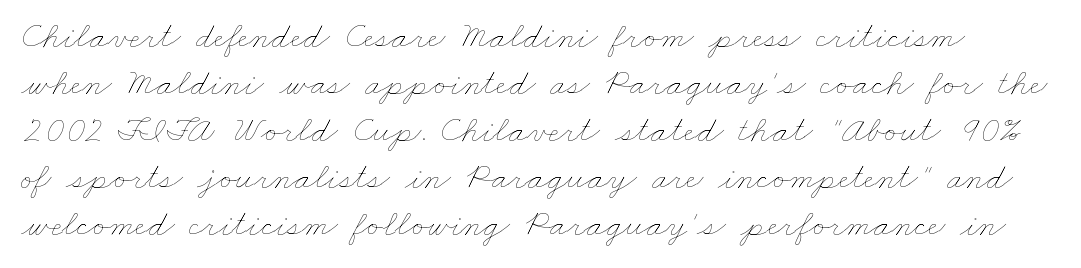
{"bold": "no", "weight": "thin", "width": "wide", "stroke_contrast": "low", "x_height": "small", "monospaced": "no", "underline": "no", "line_spacing": "normal", "line_spacing_ratio": 1.27, "letter_spacing": "normal", "letter_spacing_em": 0.0, "glyph_px": 37}
